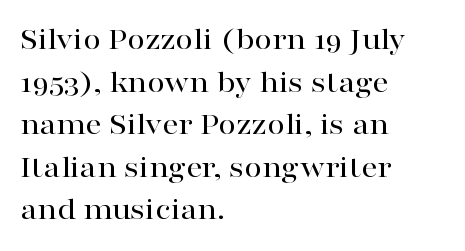
{"serif": "yes", "italic": "no", "width": "wide", "stroke_contrast": "high", "x_height": "medium", "monospaced": "no", "underline": "no", "align": "left", "line_spacing": "normal", "line_spacing_ratio": 1.33, "letter_spacing": "normal", "letter_spacing_em": 0.0, "glyph_px": 32}
